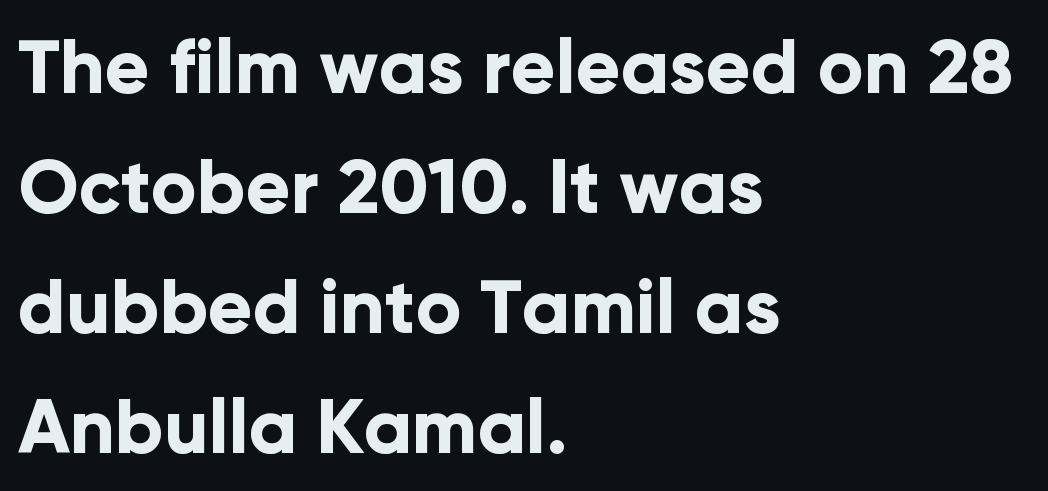
Q: Is the text bold? A: Yes.
Q: Is the text italic (slanted)? A: No, it is upright.
Q: Is the typeface a serif or a sans-serif typeface? A: Sans-serif.
Q: Is the text underlined? A: No.
Q: How is the paragraph aligned? A: Left-aligned.
Q: Is the spacing between letters normal or unusually wide? A: Normal.
Q: Is the spacing between lines tight, normal or loose? A: Normal.
Q: Width (condensed, normal, or wide)? A: Normal.
Q: Stroke contrast? A: Low.
Q: x-height? A: Medium.
Q: Monospaced? A: No.
